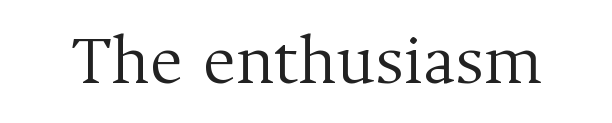
{"serif": "yes", "italic": "no", "bold": "no", "weight": "light", "width": "normal", "stroke_contrast": "medium", "x_height": "medium", "monospaced": "no", "underline": "no", "letter_spacing": "normal", "letter_spacing_em": 0.0, "glyph_px": 72}
